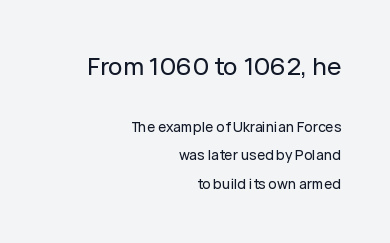
In terms of posture, this sample is upright. Only glyphs here, with clear space below each row. The face used here is rendered with its standard letterfit. Reading down the block, your eye finds every line finishing at a fixed right position. Vertical spacing — loose.
